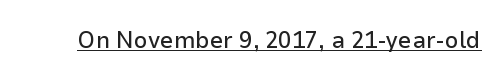
{"italic": "no", "underline": "yes", "letter_spacing": "normal", "letter_spacing_em": 0.0, "glyph_px": 24}
